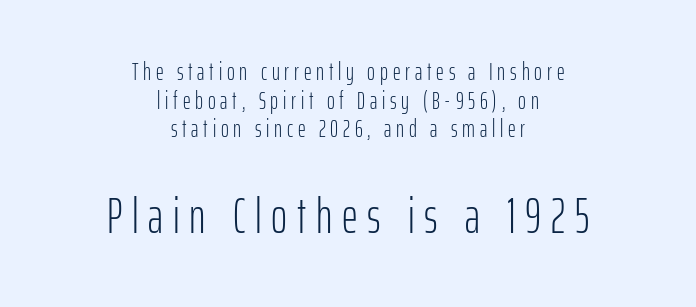
{"serif": "no", "italic": "no", "bold": "no", "weight": "light", "width": "condensed", "stroke_contrast": "low", "x_height": "medium", "monospaced": "no", "underline": "no", "align": "center", "line_spacing_ratio": 1.19, "letter_spacing": "wide", "letter_spacing_em": 0.2, "larger_block": "second", "size_ratio": 2.04, "glyph_px": 49}
